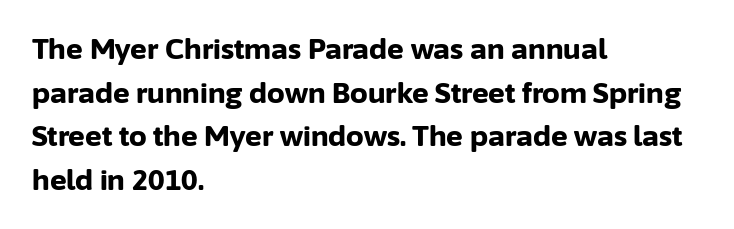
The image shows 28 px bold sans-serif type, upright; set left-aligned, normal line spacing (1.56x), normal letter spacing, not underlined; low stroke contrast and a medium x-height.
